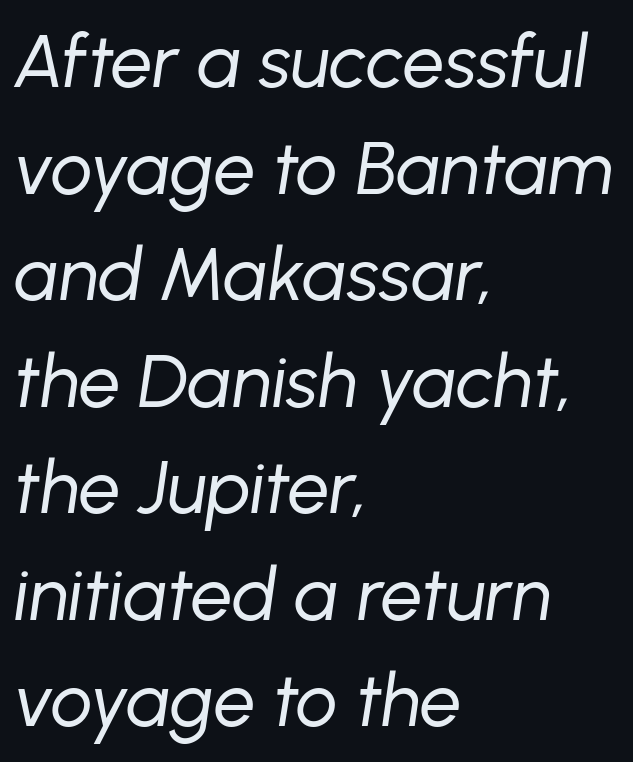
The image shows 74 px regular-weight type, italic (leaning right); set left-aligned, normal line spacing (1.44x), normal letter spacing, not underlined; low stroke contrast and a medium x-height.
